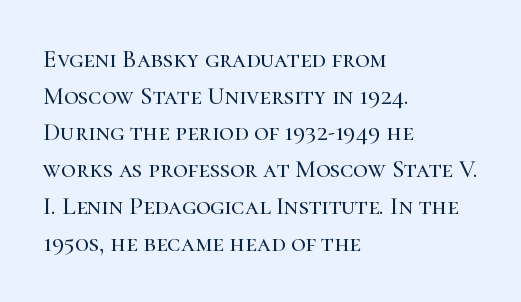
{"italic": "no", "underline": "no", "align": "left", "line_spacing": "normal", "line_spacing_ratio": 1.47, "letter_spacing": "normal", "letter_spacing_em": 0.0, "glyph_px": 25}
